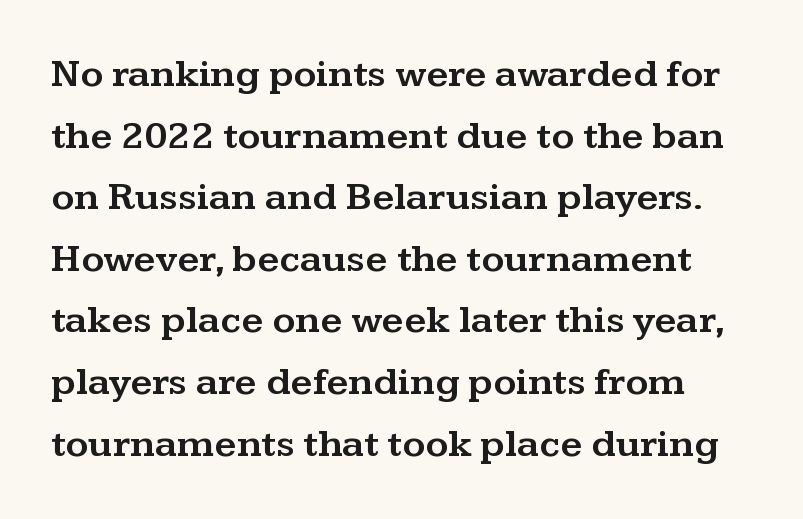
{"serif": "yes", "italic": "no", "width": "wide", "stroke_contrast": "medium", "x_height": "medium", "monospaced": "no", "underline": "no", "line_spacing": "normal", "line_spacing_ratio": 1.58, "letter_spacing": "normal", "letter_spacing_em": 0.0, "glyph_px": 39}
